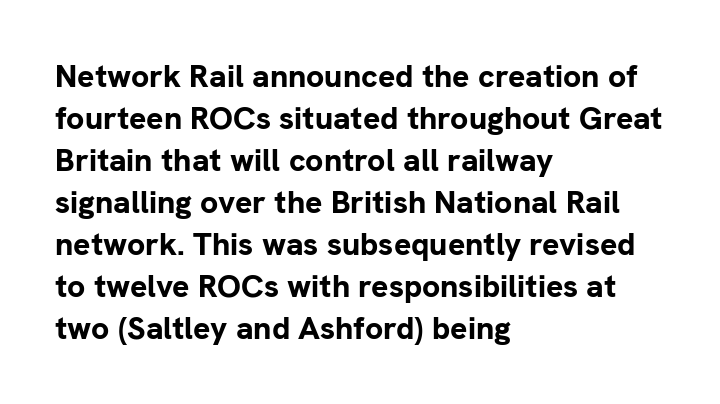
Unlike a traditional serif, this face leaves its strokes unadorned. This is roman type, the default non-slanted kind. How heavy is the stroke? Heavy — this is a bold. Each word holds together tightly as a unit, with standard inter-letter gaps. Do the characters align in a grid? No, the font is proportional. Alignment: flush left.
